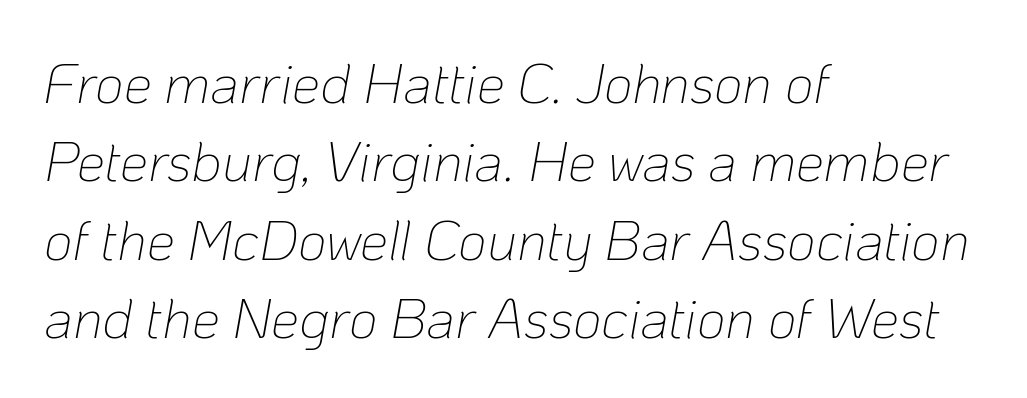
Every row of glyphs begins at an identical x-position on the left. Descender tails drop into unmarked territory. Letter spacing: default. Leading: standard.
